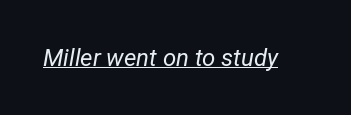
In terms of letterspacing, this is plain default setting. The strokes are not fattened; the text isn't bold. Underlined type. Slant detected: the letters are inclined.
